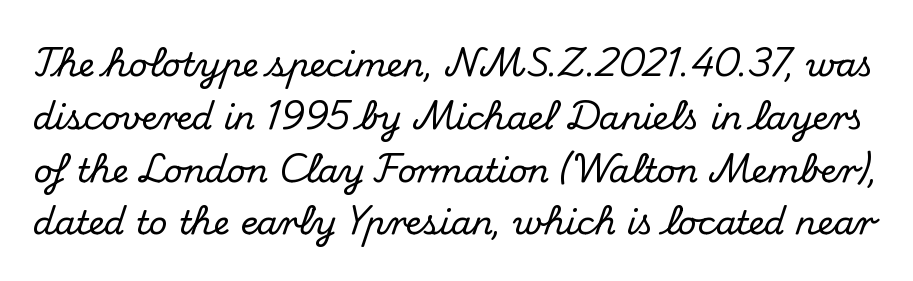
The image shows 33 px serif type; set normal line spacing (1.6x), normal letter spacing, not underlined; medium stroke contrast and a small x-height.
